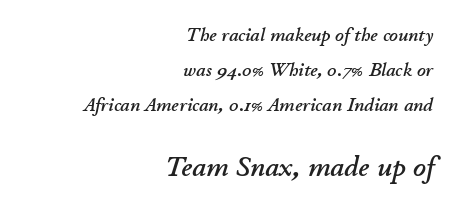
The image shows 28 px text type, italic (leaning right); set right-aligned, line spacing 1.83x, normal letter spacing, not underlined; the second (bottom) block is 1.47x larger; low stroke contrast and a small x-height.
